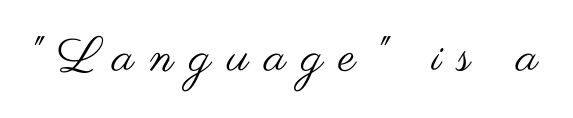
Q: Is the text bold? A: No.
Q: Is the text italic (slanted)? A: Yes.
Q: Is the typeface a serif or a sans-serif typeface? A: Sans-serif.
Q: Is the text underlined? A: No.
Q: Is the spacing between letters normal or unusually wide? A: Unusually wide.
Q: Width (condensed, normal, or wide)? A: Wide.
Q: Stroke contrast? A: Medium.
Q: x-height? A: Small.
Q: Monospaced? A: No.
